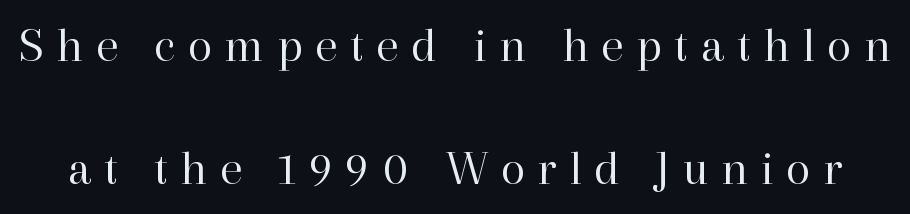
Q: Is the text bold? A: No.
Q: Is the text italic (slanted)? A: No, it is upright.
Q: Is the typeface a serif or a sans-serif typeface? A: Serif.
Q: Is the text underlined? A: No.
Q: Is the spacing between letters normal or unusually wide? A: Unusually wide.
Q: Is the spacing between lines tight, normal or loose? A: Loose.
Q: Width (condensed, normal, or wide)? A: Normal.
Q: Stroke contrast? A: High.
Q: x-height? A: Medium.
Q: Monospaced? A: No.
